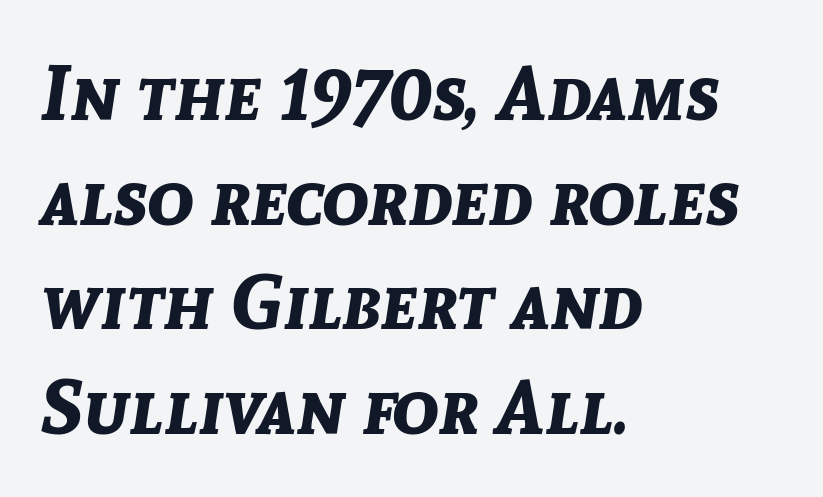
{"italic": "yes", "lean": "right", "slant_degrees": 8, "bold": "yes", "weight": "bold", "width": "normal", "stroke_contrast": "low", "x_height": "medium", "monospaced": "no", "underline": "no", "align": "left", "line_spacing": "normal", "line_spacing_ratio": 1.36, "letter_spacing": "normal", "letter_spacing_em": 0.0, "glyph_px": 77}
